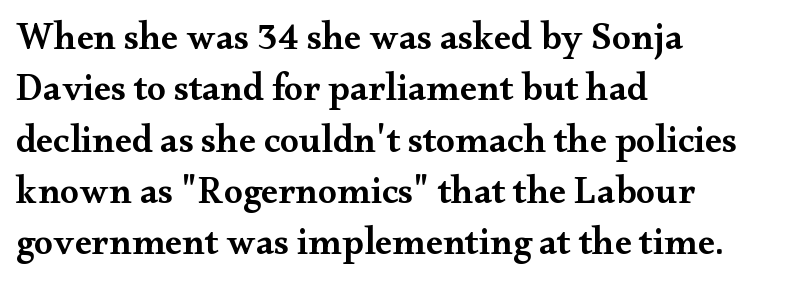
The image shows 38 px semibold, wide serif type, upright; set left-aligned, normal line spacing (1.35x), normal letter spacing, not underlined; medium stroke contrast and a small x-height.
